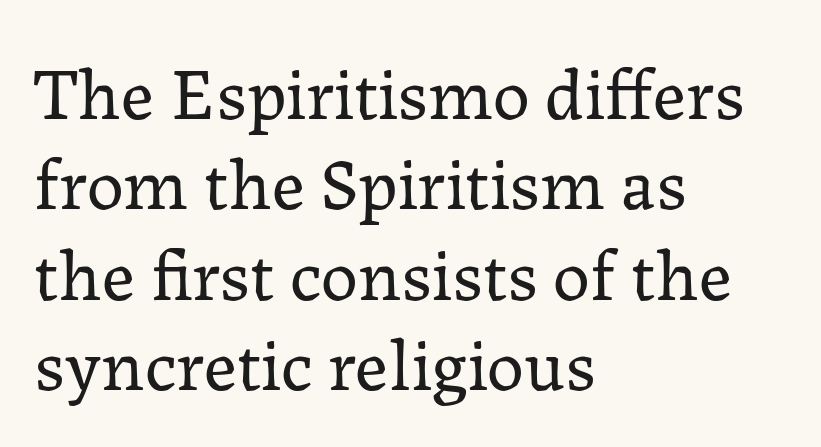
The image shows 74 px regular-weight serif type, upright; set left-aligned, line spacing 1.22x, normal letter spacing, not underlined; low stroke contrast and a medium x-height.
